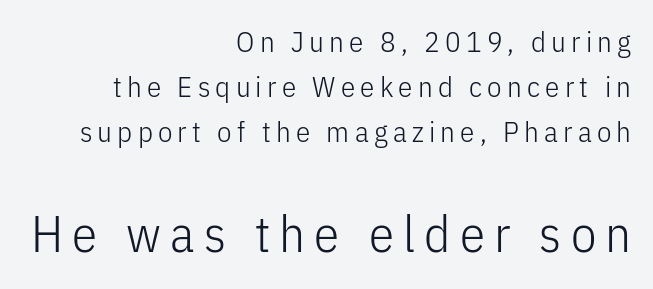
{"serif": "no", "italic": "no", "bold": "no", "weight": "light", "width": "condensed", "stroke_contrast": "low", "x_height": "medium", "monospaced": "no", "underline": "no", "align": "right", "line_spacing": "normal", "line_spacing_ratio": 1.56, "larger_block": "second", "size_ratio": 1.76, "glyph_px": 51}
